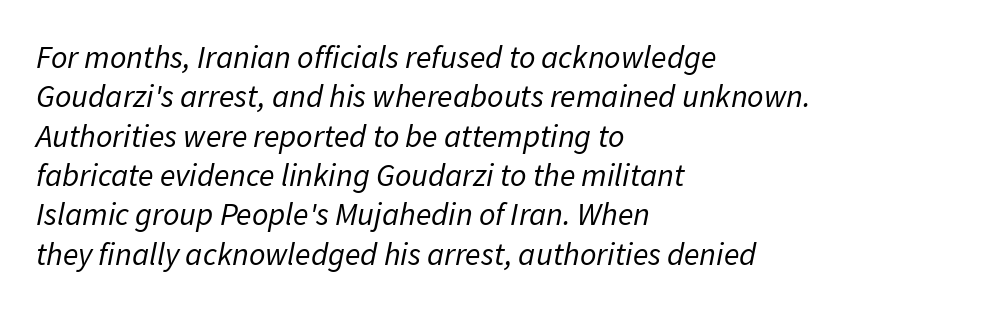
Q: Is the text bold? A: No.
Q: Is the text italic (slanted)? A: Yes, it leans right by about 11 degrees.
Q: Is the text underlined? A: No.
Q: How is the paragraph aligned? A: Left-aligned.
Q: Is the spacing between letters normal or unusually wide? A: Normal.
Q: Width (condensed, normal, or wide)? A: Normal.
Q: Stroke contrast? A: Low.
Q: x-height? A: Medium.
Q: Monospaced? A: No.
